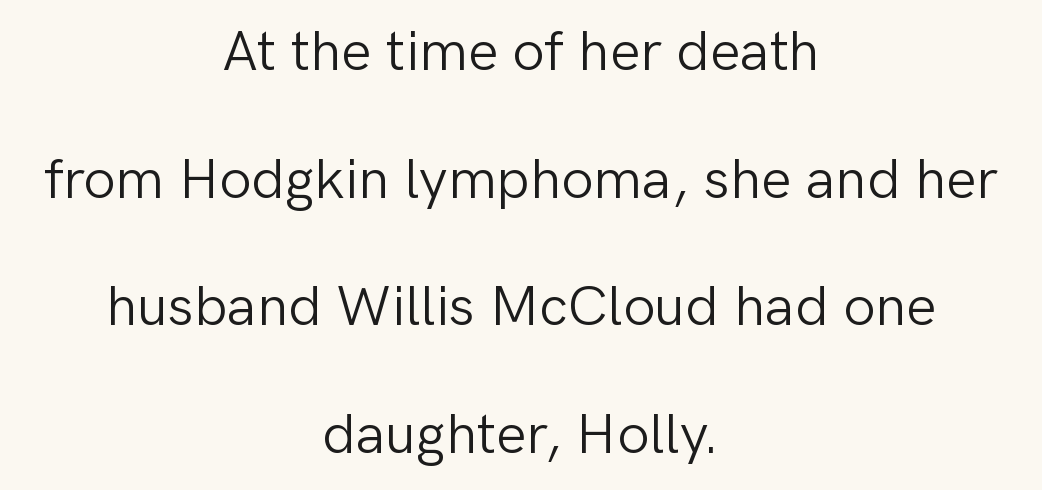
Horizontal bands of white between lines are thick stripes. You could call the tracking neutral — neither tight nor loose. The designer went with a sans here, leaving each stem footless. Is the block centered? Yes — each line is placed symmetrically about the middle.
